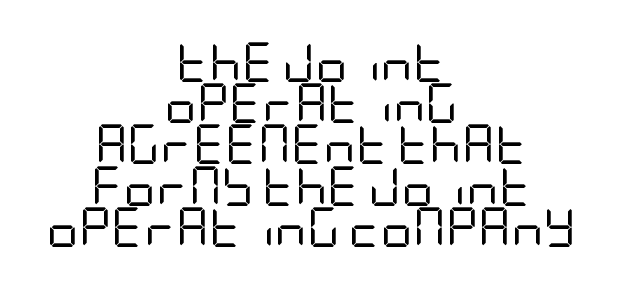
{"serif": "no", "italic": "no", "bold": "no", "weight": "regular", "width": "condensed", "stroke_contrast": "low", "x_height": "large", "underline": "no", "align": "center", "line_spacing": "tight", "line_spacing_ratio": 1.03, "letter_spacing": "normal", "letter_spacing_em": 0.0, "glyph_px": 40}
